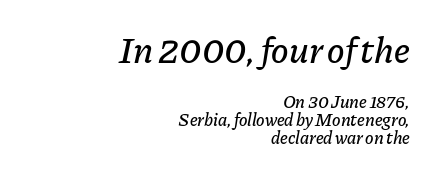
Q: Is the text italic (slanted)? A: Yes, it leans right by about 11 degrees.
Q: Is the text underlined? A: No.
Q: How is the paragraph aligned? A: Right-aligned.
Q: Is the spacing between letters normal or unusually wide? A: Normal.
Q: Is the spacing between lines tight, normal or loose? A: Tight.
Q: Which block of text is set in a larger size, the first (top) or the second (bottom)? A: The first (top) one.
Q: Width (condensed, normal, or wide)? A: Normal.
Q: Stroke contrast? A: Low.
Q: x-height? A: Medium.
Q: Monospaced? A: No.
